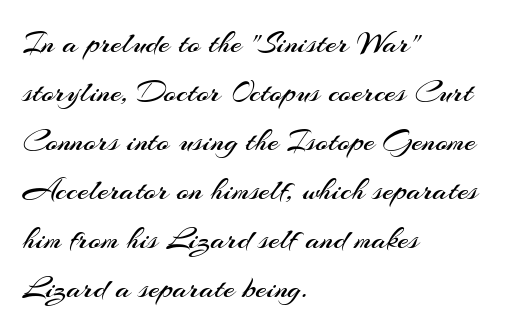
{"serif": "no", "bold": "no", "weight": "regular", "width": "normal", "stroke_contrast": "medium", "x_height": "small", "monospaced": "no", "underline": "no", "align": "left", "line_spacing": "normal", "line_spacing_ratio": 1.53, "letter_spacing": "normal", "letter_spacing_em": 0.0, "glyph_px": 32}
